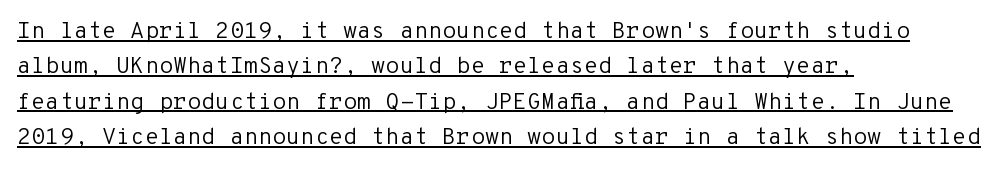
{"italic": "no", "bold": "no", "underline": "yes", "align": "left", "line_spacing": "normal", "line_spacing_ratio": 1.54, "letter_spacing": "normal", "letter_spacing_em": 0.0, "glyph_px": 23}
